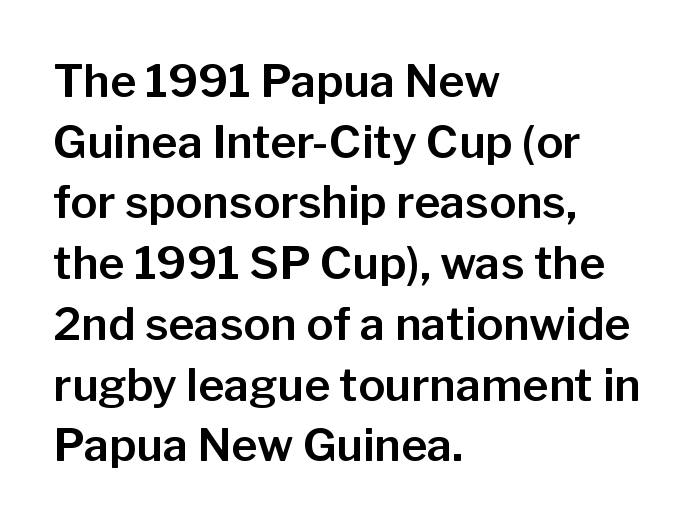
The space directly below the letters is spotless. Each line starts at the same left margin while the right side varies. Designer's note — italics off, roman on. The rendering uses natural spacing where letterforms have individual widths. Short note: letters normally spaced.
